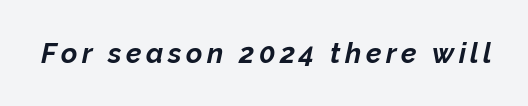
The image shows 28 px bold type, italic (leaning right); set not underlined; low stroke contrast and a medium x-height.
